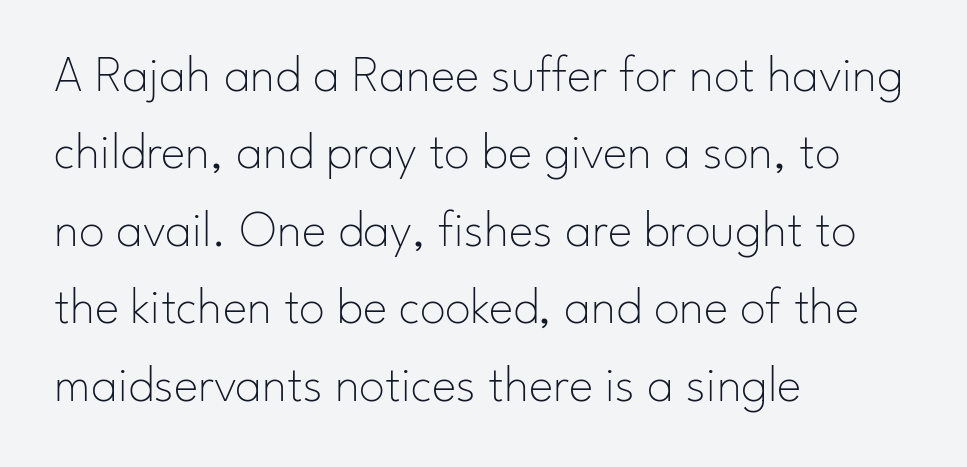
Q: Is the text bold? A: No.
Q: Is the text italic (slanted)? A: No, it is upright.
Q: Is the typeface a serif or a sans-serif typeface? A: Sans-serif.
Q: Is the text underlined? A: No.
Q: How is the paragraph aligned? A: Left-aligned.
Q: Is the spacing between letters normal or unusually wide? A: Normal.
Q: Is the spacing between lines tight, normal or loose? A: Normal.
Q: Width (condensed, normal, or wide)? A: Normal.
Q: Stroke contrast? A: Low.
Q: x-height? A: Small.
Q: Monospaced? A: No.
